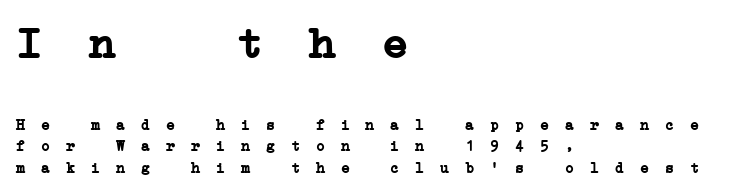
Q: Is the text bold? A: Yes.
Q: Is the typeface a serif or a sans-serif typeface? A: Serif.
Q: Is the text underlined? A: No.
Q: How is the paragraph aligned? A: Left-aligned.
Q: Is the spacing between letters normal or unusually wide? A: Unusually wide.
Q: Is the spacing between lines tight, normal or loose? A: Normal.
Q: Which block of text is set in a larger size, the first (top) or the second (bottom)? A: The first (top) one.
Q: Width (condensed, normal, or wide)? A: Wide.
Q: Stroke contrast? A: Low.
Q: x-height? A: Medium.
Q: Monospaced? A: Yes.
